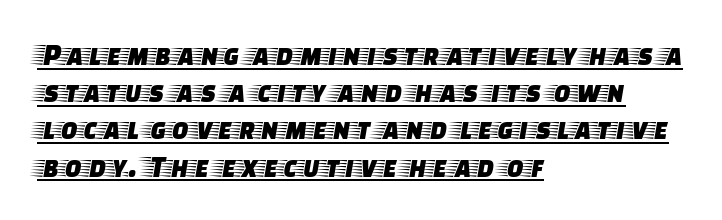
{"serif": "yes", "width": "wide", "stroke_contrast": "low", "x_height": "large", "monospaced": "no", "underline": "yes", "align": "left", "line_spacing_ratio": 1.2, "letter_spacing": "normal", "letter_spacing_em": 0.0, "glyph_px": 31}
